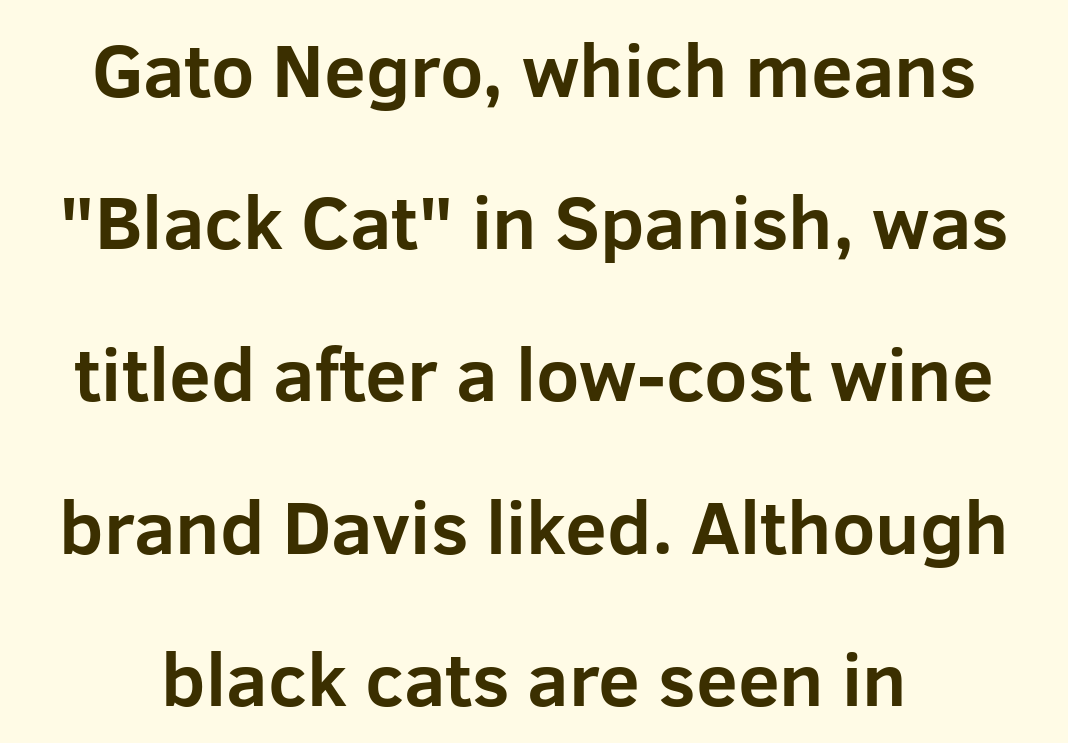
The font is running at its bold setting. Standard letterfit; no display-style spreading of the glyphs. The string is rendered with underlining switched off. The type sits square on the baseline with zero lean.
